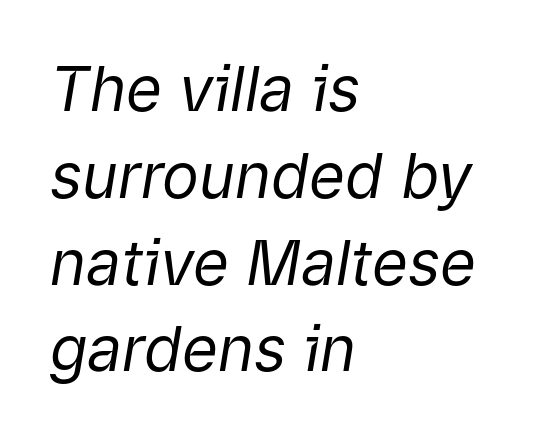
{"italic": "yes", "lean": "right", "slant_degrees": 9, "bold": "no", "weight": "regular", "width": "normal", "stroke_contrast": "low", "x_height": "medium", "monospaced": "no", "underline": "no", "align": "left", "line_spacing": "normal", "line_spacing_ratio": 1.4, "letter_spacing": "normal", "letter_spacing_em": 0.0, "glyph_px": 62}
